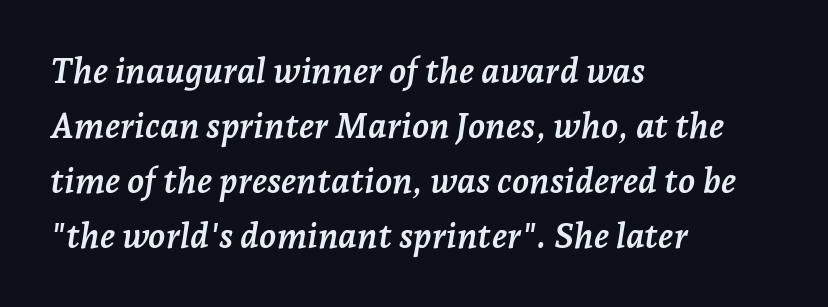
These lines were composed using italics. Check the space under the baseline: it is left empty. Here the designer chose a conventional face with non-uniform glyph widths. The passage shown has conventional tracking throughout. The block of text has a typical density, with ordinary space between rows. The rendering anchors every line to the left-hand side.
